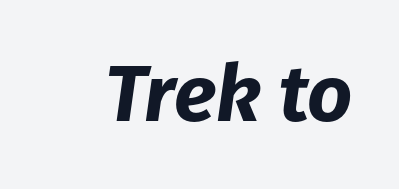
Q: Is the text bold? A: Yes.
Q: Is the text italic (slanted)? A: Yes, it leans right by about 8 degrees.
Q: Is the text underlined? A: No.
Q: Is the spacing between letters normal or unusually wide? A: Normal.
Q: Width (condensed, normal, or wide)? A: Normal.
Q: Stroke contrast? A: Low.
Q: x-height? A: Medium.
Q: Monospaced? A: No.
